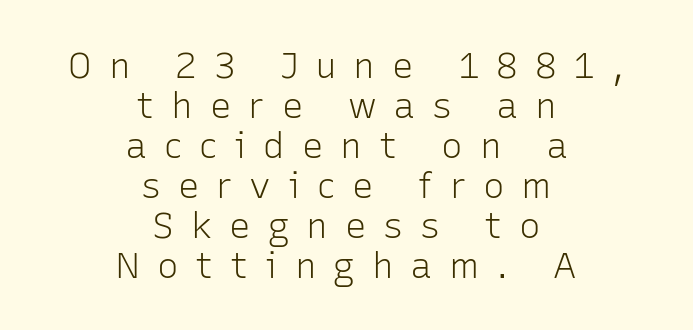
Q: Is the text bold? A: No.
Q: Is the text italic (slanted)? A: No, it is upright.
Q: Is the typeface a serif or a sans-serif typeface? A: Sans-serif.
Q: Is the text underlined? A: No.
Q: How is the paragraph aligned? A: Centered.
Q: Is the spacing between letters normal or unusually wide? A: Unusually wide.
Q: Is the spacing between lines tight, normal or loose? A: Tight.
Q: Width (condensed, normal, or wide)? A: Normal.
Q: Stroke contrast? A: Low.
Q: x-height? A: Medium.
Q: Monospaced? A: No.
